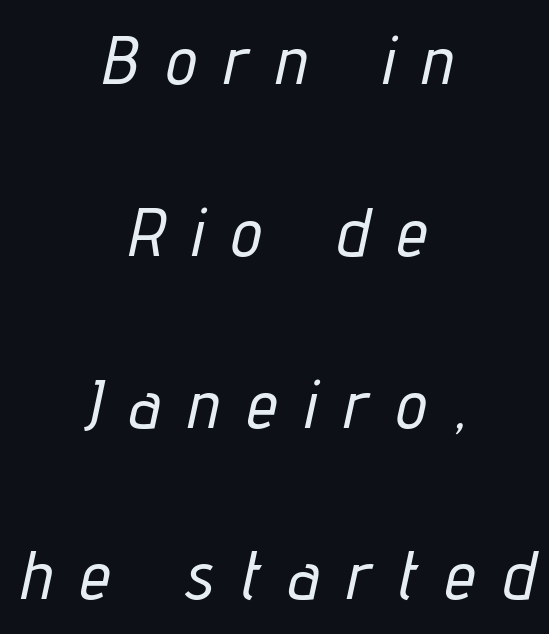
Look at the tracking — it's clearly loosened, letters drifting apart. Each line is balanced around a shared central axis. Check the space under the baseline: it is left empty. Each new line begins a long way beneath the previous one. The specimen reads as italic at a glance. Think of a printed novel: that variable character pitch is what you see here.
